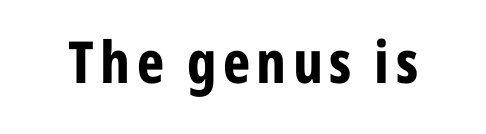
Q: Is the text bold? A: Yes.
Q: Is the text italic (slanted)? A: No, it is upright.
Q: Is the typeface a serif or a sans-serif typeface? A: Sans-serif.
Q: Is the text underlined? A: No.
Q: Width (condensed, normal, or wide)? A: Condensed.
Q: Stroke contrast? A: Low.
Q: x-height? A: Medium.
Q: Monospaced? A: No.
